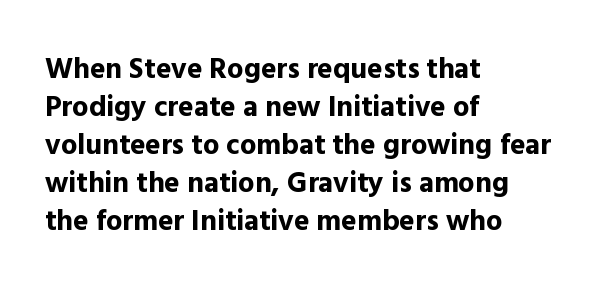
Check where the strokes stop: nothing finishes them off — pure sans. This is the regular roman posture of the typeface. The zone under the glyphs is completely vacant. Plenty of ink on the page — the face is bold. These lines keep a tight, regular rhythm from letter to letter.
